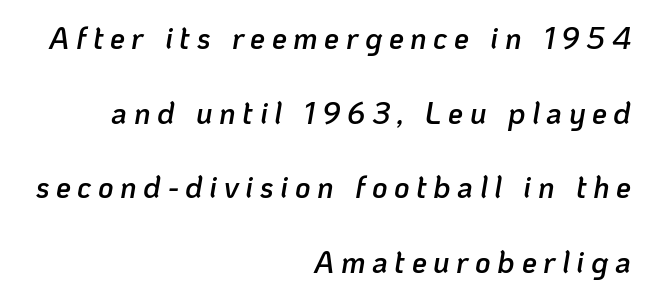
Q: Is the text bold? A: Semi-bold.
Q: Is the text italic (slanted)? A: Yes, it leans right by about 10 degrees.
Q: Is the text underlined? A: No.
Q: How is the paragraph aligned? A: Right-aligned.
Q: Is the spacing between letters normal or unusually wide? A: Unusually wide.
Q: Is the spacing between lines tight, normal or loose? A: Loose.
Q: Width (condensed, normal, or wide)? A: Normal.
Q: Stroke contrast? A: Low.
Q: x-height? A: Medium.
Q: Monospaced? A: No.
